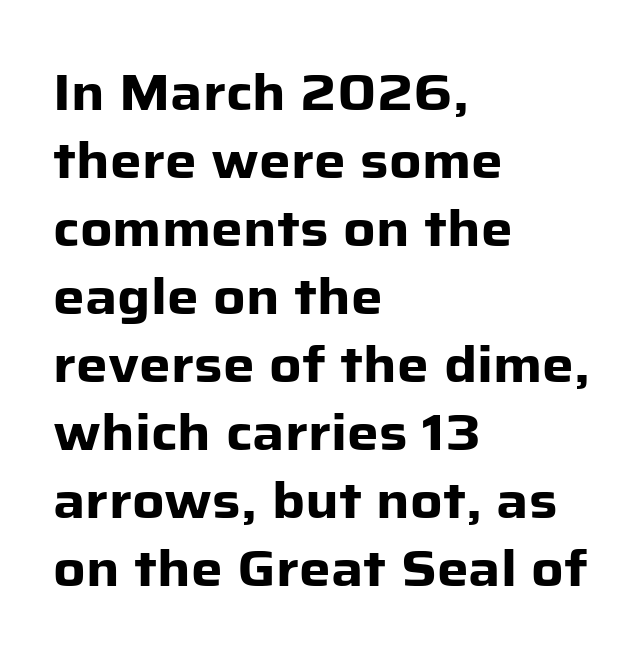
Q: Is the text bold? A: Yes.
Q: Is the text italic (slanted)? A: No, it is upright.
Q: Is the typeface a serif or a sans-serif typeface? A: Sans-serif.
Q: Is the text underlined? A: No.
Q: How is the paragraph aligned? A: Left-aligned.
Q: Is the spacing between letters normal or unusually wide? A: Normal.
Q: Is the spacing between lines tight, normal or loose? A: Normal.
Q: Width (condensed, normal, or wide)? A: Normal.
Q: Stroke contrast? A: Low.
Q: x-height? A: Medium.
Q: Monospaced? A: No.
